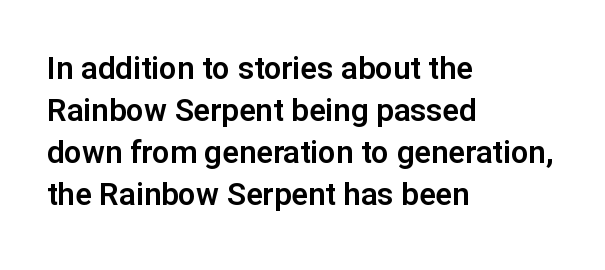
{"serif": "no", "italic": "no", "width": "normal", "stroke_contrast": "low", "x_height": "medium", "monospaced": "no", "underline": "no", "align": "left", "line_spacing": "normal", "line_spacing_ratio": 1.36, "letter_spacing": "normal", "letter_spacing_em": 0.0, "glyph_px": 31}
